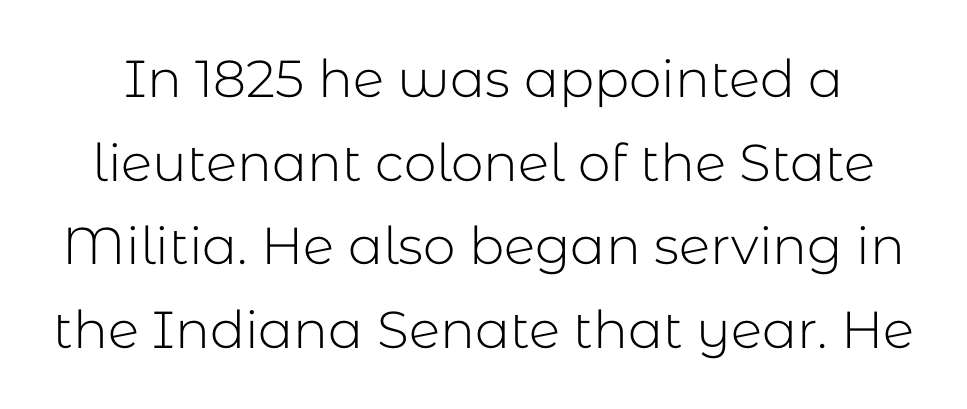
{"serif": "no", "italic": "no", "bold": "no", "weight": "light", "width": "normal", "stroke_contrast": "low", "x_height": "medium", "monospaced": "no", "underline": "no", "line_spacing": "normal", "line_spacing_ratio": 1.61, "letter_spacing": "normal", "letter_spacing_em": 0.0, "glyph_px": 52}
